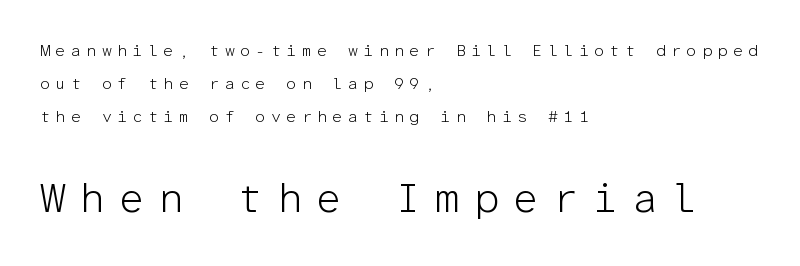
{"serif": "no", "italic": "no", "bold": "no", "weight": "light", "width": "normal", "stroke_contrast": "low", "x_height": "medium", "monospaced": "yes", "underline": "no", "align": "left", "line_spacing": "loose", "line_spacing_ratio": 2.05, "letter_spacing": "wide", "letter_spacing_em": 0.33, "larger_block": "second", "size_ratio": 2.56, "glyph_px": 41}
